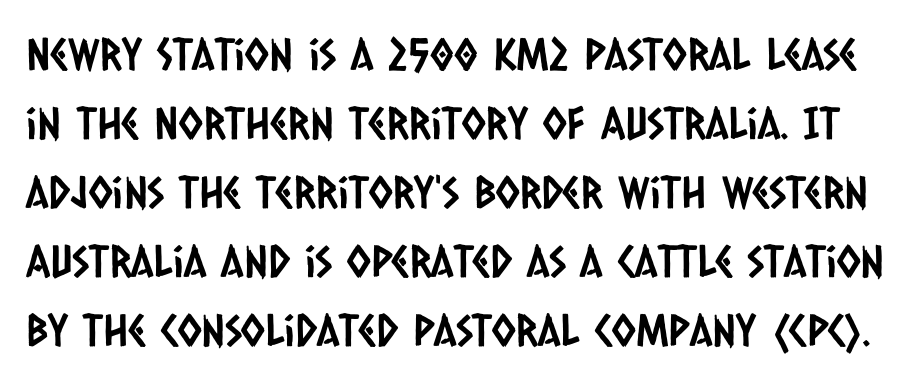
Q: Is the typeface a serif or a sans-serif typeface? A: Sans-serif.
Q: Is the text underlined? A: No.
Q: Is the spacing between letters normal or unusually wide? A: Normal.
Q: Is the spacing between lines tight, normal or loose? A: Normal.
Q: Width (condensed, normal, or wide)? A: Condensed.
Q: Stroke contrast? A: Low.
Q: x-height? A: Large.
Q: Monospaced? A: No.
